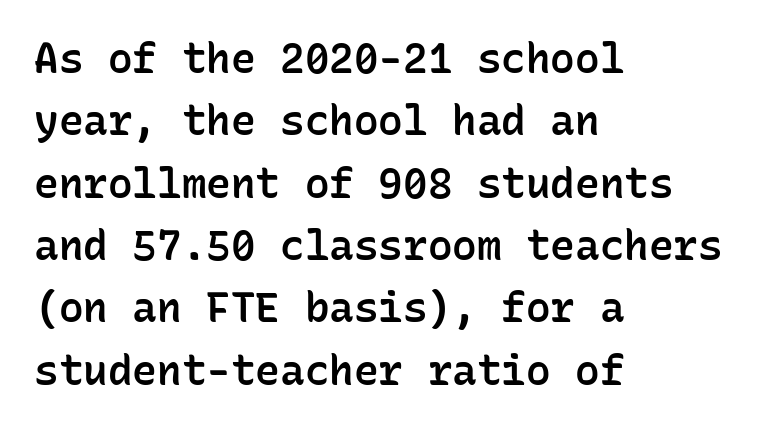
Q: Is the text bold? A: Semi-bold.
Q: Is the text italic (slanted)? A: No, it is upright.
Q: Is the typeface a serif or a sans-serif typeface? A: Sans-serif.
Q: Is the text underlined? A: No.
Q: How is the paragraph aligned? A: Left-aligned.
Q: Is the spacing between letters normal or unusually wide? A: Normal.
Q: Is the spacing between lines tight, normal or loose? A: Normal.
Q: Width (condensed, normal, or wide)? A: Normal.
Q: Stroke contrast? A: Low.
Q: x-height? A: Medium.
Q: Monospaced? A: Yes.
